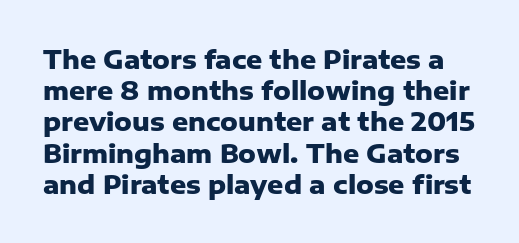
{"italic": "no", "bold": "yes", "underline": "no", "line_spacing": "normal", "line_spacing_ratio": 1.25, "letter_spacing": "normal", "letter_spacing_em": 0.0, "glyph_px": 25}
